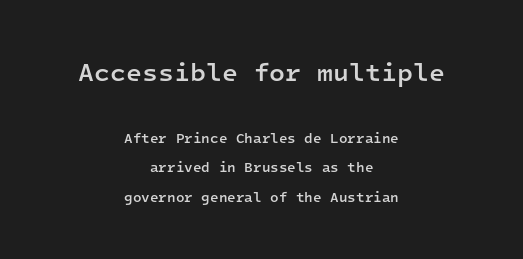
Q: Is the text bold? A: Semi-bold.
Q: Is the text italic (slanted)? A: No, it is upright.
Q: Is the text underlined? A: No.
Q: How is the paragraph aligned? A: Centered.
Q: Is the spacing between letters normal or unusually wide? A: Normal.
Q: Is the spacing between lines tight, normal or loose? A: Loose.
Q: Which block of text is set in a larger size, the first (top) or the second (bottom)? A: The first (top) one.
